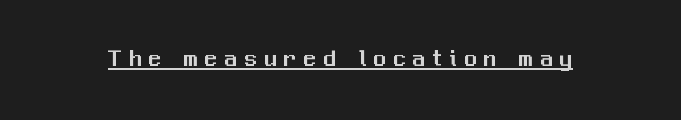
Is there an underline? Yes — a line sits under the letters. No italicization has been applied; the sample stays upright. The passage shown has open, widely tracked lettering throughout.
